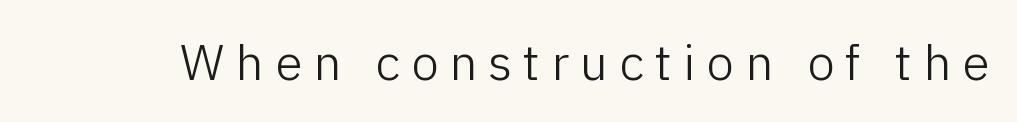
The image shows 50 px light sans-serif type, upright; set unusually wide letter spacing (+0.22 em), not underlined; low stroke contrast and a medium x-height.
